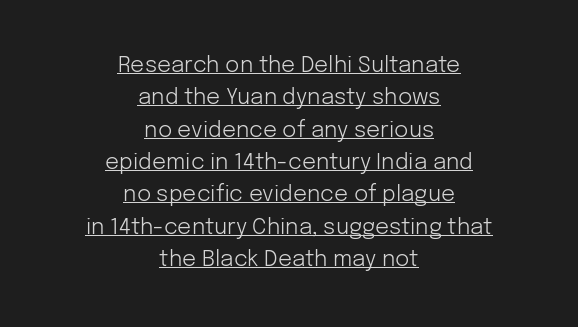
Regarding leading, the lines here are spaced in the standard way. Teacher's note: observe the equal gaps on both sides — that is centered alignment. Has an underline been added? It has. Each stroke keeps to a modest, everyday thickness or less. Tall strokes in this sample are plumb rather than angled. Tracking value appears to be zero — textbook default spacing.
